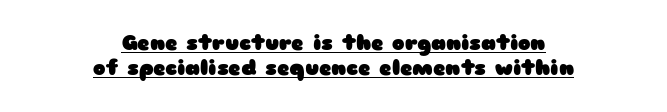
{"italic": "no", "bold": "yes", "underline": "yes", "align": "center", "line_spacing_ratio": 1.2, "letter_spacing": "normal", "letter_spacing_em": 0.0, "glyph_px": 21}
